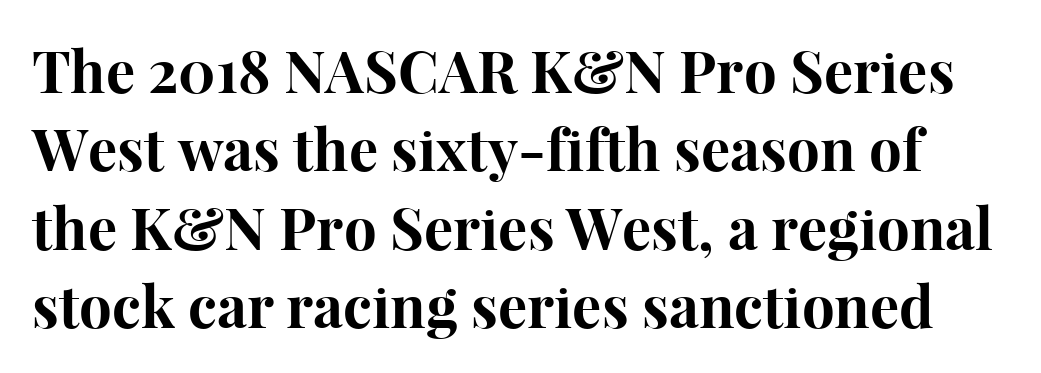
Q: Is the text bold? A: Yes.
Q: Is the text italic (slanted)? A: No, it is upright.
Q: Is the typeface a serif or a sans-serif typeface? A: Serif.
Q: Is the text underlined? A: No.
Q: Is the spacing between letters normal or unusually wide? A: Normal.
Q: Is the spacing between lines tight, normal or loose? A: Normal.
Q: Width (condensed, normal, or wide)? A: Normal.
Q: Stroke contrast? A: High.
Q: x-height? A: Medium.
Q: Monospaced? A: No.
